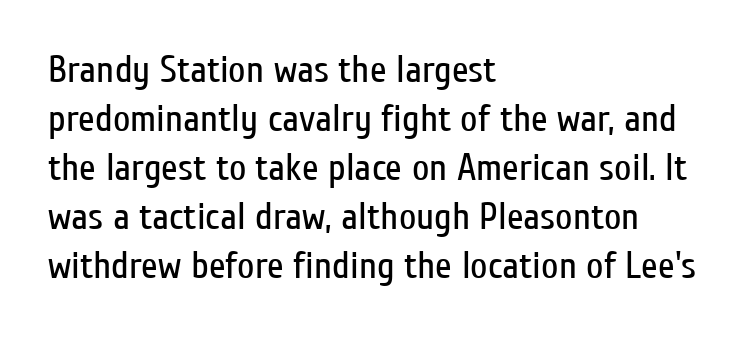
Q: Is the text bold? A: No.
Q: Is the text italic (slanted)? A: No, it is upright.
Q: Is the typeface a serif or a sans-serif typeface? A: Sans-serif.
Q: Is the text underlined? A: No.
Q: How is the paragraph aligned? A: Left-aligned.
Q: Is the spacing between letters normal or unusually wide? A: Normal.
Q: Is the spacing between lines tight, normal or loose? A: Normal.
Q: Width (condensed, normal, or wide)? A: Condensed.
Q: Stroke contrast? A: Low.
Q: x-height? A: Medium.
Q: Monospaced? A: No.
